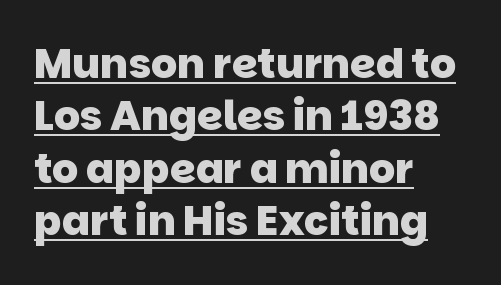
The image shows 41 px heavy sans-serif type; set left-aligned, normal line spacing (1.28x), normal letter spacing, underlined; low stroke contrast and a large x-height.
